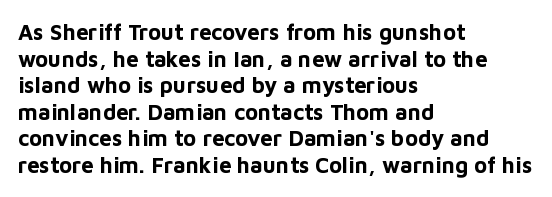
The image shows 22 px bold type, upright; set left-aligned, line spacing 1.21x, normal letter spacing, not underlined.
